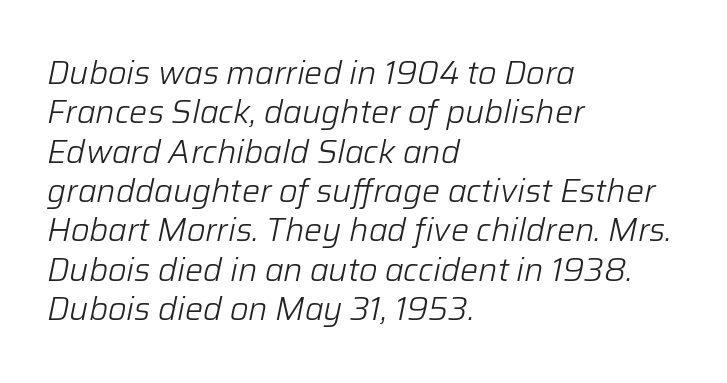
The face looks like a standard text weight, possibly lighter. The words here are not underlined. How are the letters spaced? Ordinarily, with no added tracking. Characters are canted at an angle relative to the baseline's perpendicular.
